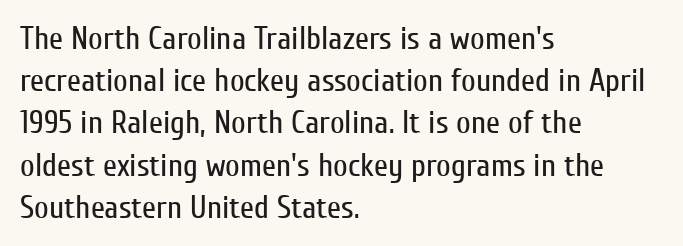
The image shows 32 px regular-weight, condensed sans-serif type, upright; set left-aligned, normal line spacing (1.32x), normal letter spacing, not underlined; low stroke contrast and a medium x-height.
